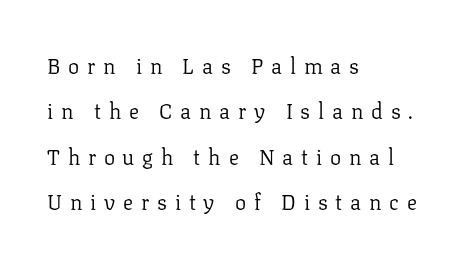
The typography opts for an upright posture over an oblique one. Compared with a typical body face, this is equally light or lighter still. Interline gaps are noticeably wide in this sample. Visually the block forms a straight wall on the left and a jagged coastline on the right. This rendering widens character spacing well past its baseline value.
